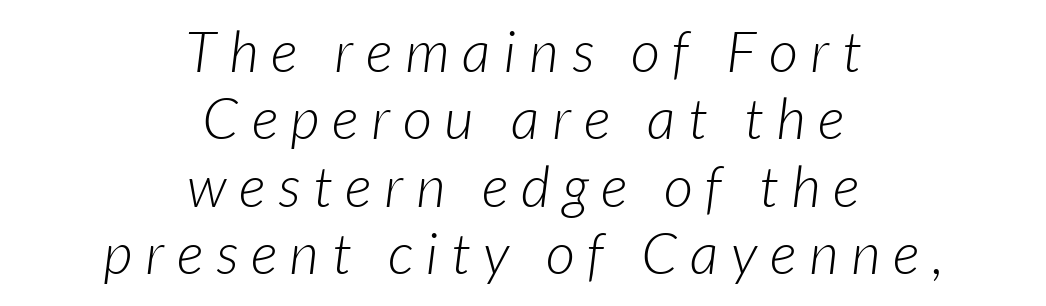
Alignment: centered. The font family rendered here belongs to the sans-serif group. Looks like regular typesetting: each glyph gets only the width it needs. Just letters on the line, the space beneath them empty. Look at the tracking — it's clearly loosened, letters drifting apart. The letters look calm and open, with moderate or lighter stems.
